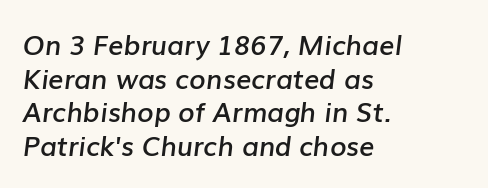
Q: Is the text bold? A: Semi-bold.
Q: Is the text italic (slanted)? A: Yes, it leans right by about 7 degrees.
Q: Is the text underlined? A: No.
Q: How is the paragraph aligned? A: Left-aligned.
Q: Is the spacing between letters normal or unusually wide? A: Normal.
Q: Is the spacing between lines tight, normal or loose? A: Normal.
